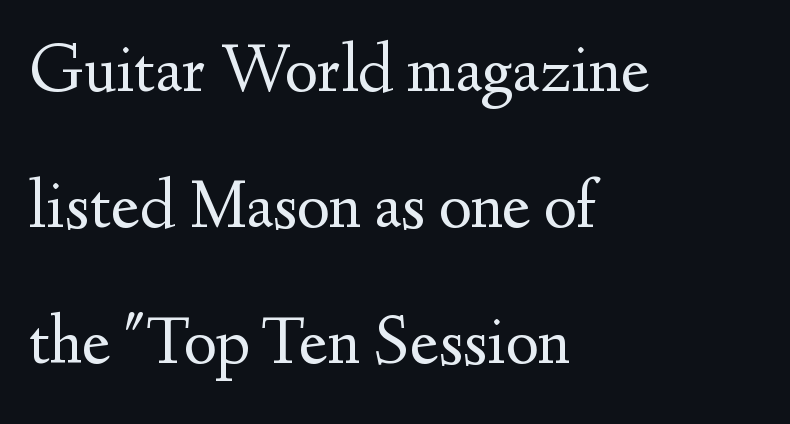
The image shows 70 px regular-weight serif type, upright; set left-aligned, loose line spacing (1.94x), normal letter spacing, not underlined; medium stroke contrast and a small x-height.
